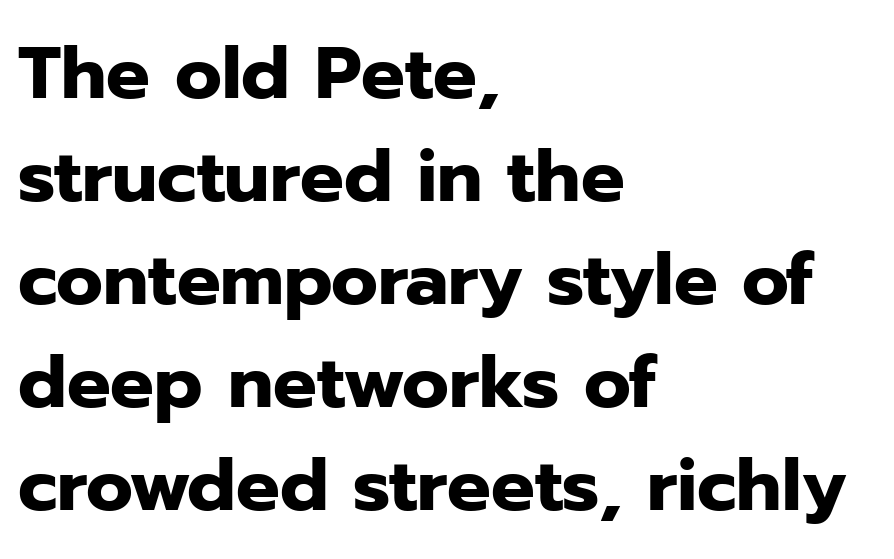
Letterform terminals end flat and unadorned throughout the passage. Chunky letters — that's bold for sure. The space beneath each line is pristine and unruled. Compared with typical body copy, the letter spacing here is the same.
